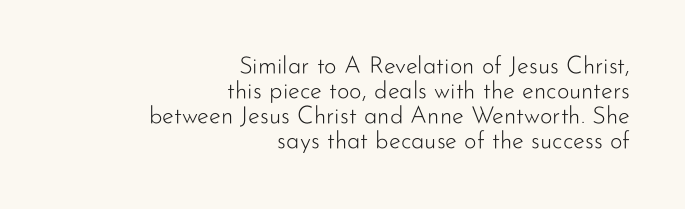
Vertical stems look standard width or narrower in stroke. One glance says dense: line gaps are narrower than usual. The gap between lines stays unmarked. Short note: letters normally spaced. Short and long lines alike share a common ending point at right. Notice how the stems are strictly vertical — no italics here.
